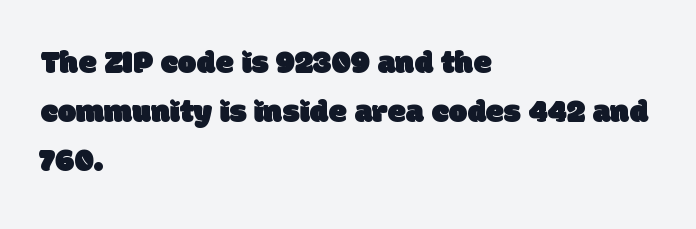
{"serif": "no", "width": "normal", "stroke_contrast": "low", "x_height": "large", "monospaced": "no", "underline": "no", "align": "left", "line_spacing": "normal", "line_spacing_ratio": 1.49, "letter_spacing": "normal", "letter_spacing_em": 0.0, "glyph_px": 33}
